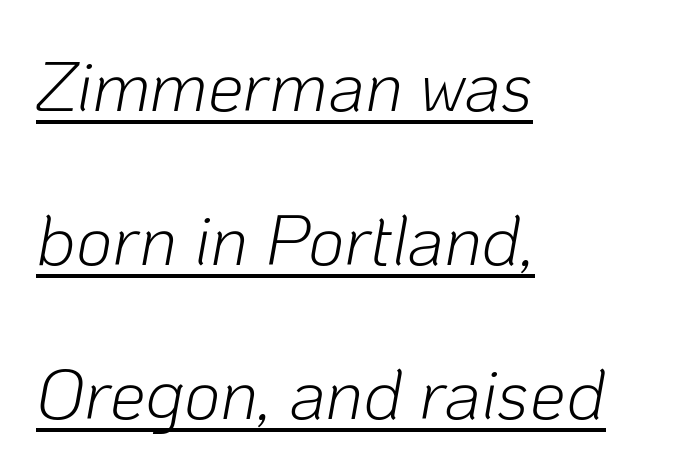
The image shows 71 px light type, italic (leaning right); set left-aligned, loose line spacing (2.17x), normal letter spacing, underlined; low stroke contrast and a medium x-height.
